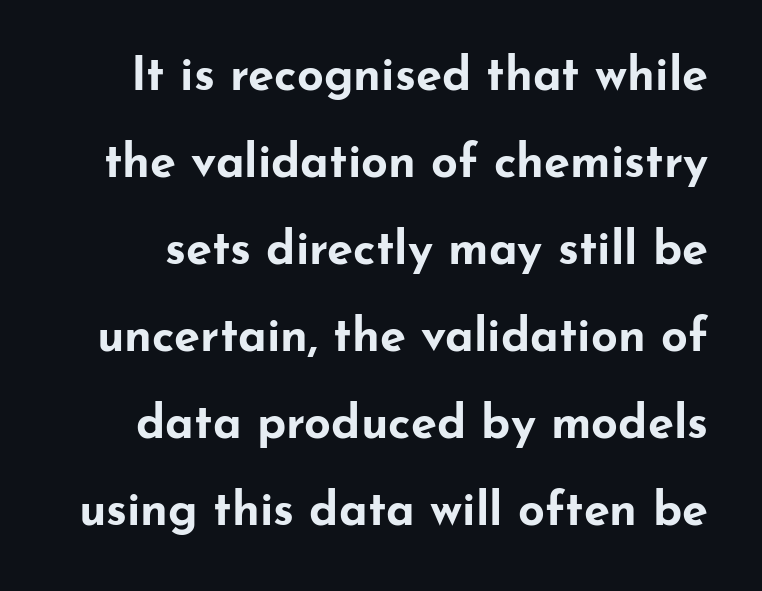
The baseline area is clear. You could call the tracking neutral — neither tight nor loose. The sample has been set heavy, in full bold. The type sits square on the baseline with zero lean. Here the designer chose a conventional face with non-uniform glyph widths.
